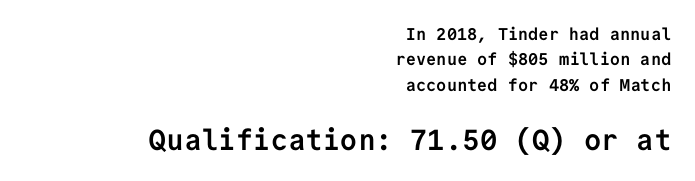
{"serif": "no", "italic": "no", "bold": "yes", "weight": "semibold", "width": "normal", "stroke_contrast": "low", "x_height": "medium", "monospaced": "yes", "underline": "no", "align": "right", "line_spacing": "normal", "line_spacing_ratio": 1.49, "letter_spacing": "normal", "letter_spacing_em": 0.0, "larger_block": "second", "size_ratio": 1.71, "glyph_px": 29}
